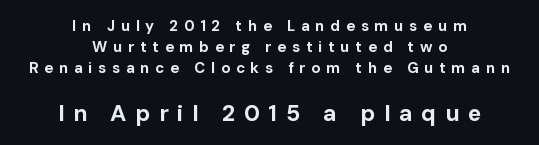
The image shows 23 px bold type, upright; set centered, normal line spacing (1.41x), unusually wide letter spacing (+0.38 em), not underlined; the second (bottom) block is 1.53x larger.
